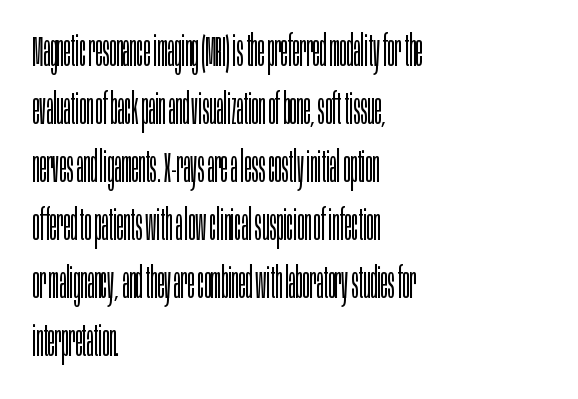
{"serif": "no", "italic": "no", "bold": "no", "weight": "light", "width": "condensed", "stroke_contrast": "low", "x_height": "large", "monospaced": "no", "underline": "no", "align": "left", "line_spacing": "normal", "line_spacing_ratio": 1.38, "letter_spacing": "normal", "letter_spacing_em": 0.0, "glyph_px": 42}
